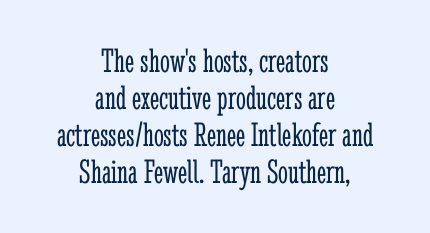
The image shows 35 px light, condensed serif type, upright; set centered, tight line spacing (1.06x), normal letter spacing, not underlined; low stroke contrast and a medium x-height.
